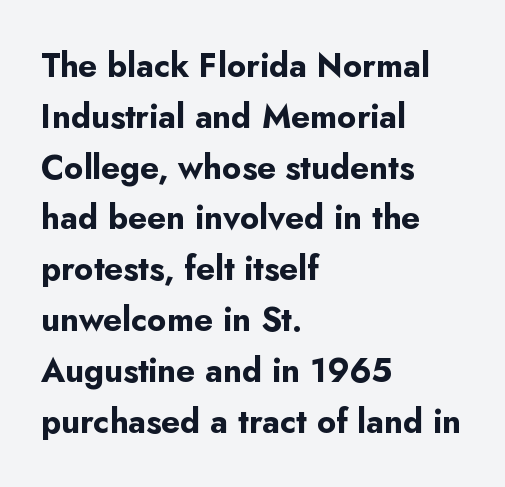
The image shows 33 px bold sans-serif type, upright; set left-aligned, normal line spacing (1.54x), normal letter spacing, not underlined; low stroke contrast and a small x-height.
